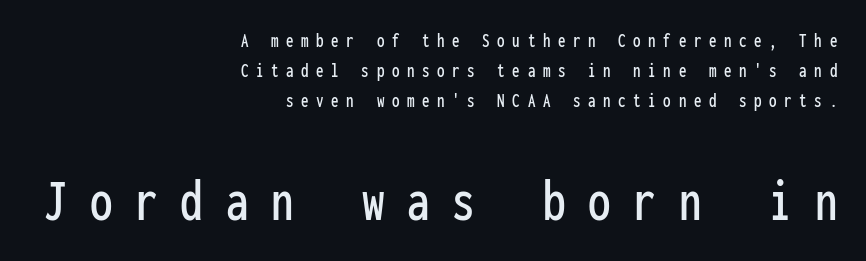
Anything drawn beneath the words? Only blank space. Display-style spreading of the glyphs; the letterfit is very open. The text was rendered using a sans face with plain stroke endings. Honestly, the row spacing looks completely unremarkable. This sample uses an upright cut, with every glyph sitting square on the baseline. You could count columns in this text — the font is strictly monospaced.
